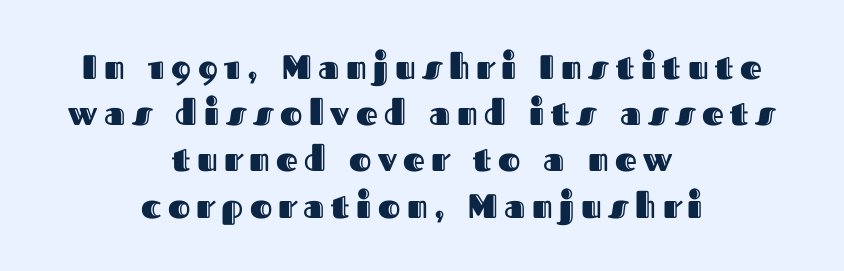
The block of text has a typical density, with ordinary space between rows. A typesetter would call this proportional, since set widths differ per character. Quick note: underline off. When letters stand straight like this, we call the style roman or upright.
